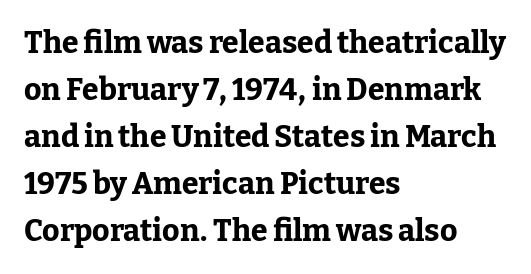
{"serif": "yes", "italic": "no", "bold": "yes", "weight": "bold", "width": "normal", "stroke_contrast": "low", "x_height": "medium", "monospaced": "no", "underline": "no", "align": "left", "line_spacing": "normal", "line_spacing_ratio": 1.57, "letter_spacing": "normal", "letter_spacing_em": 0.0, "glyph_px": 30}
